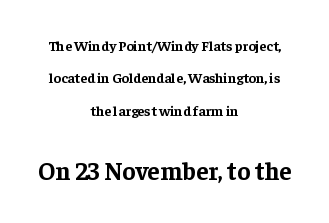
The strokes are fattened all the way to bold. Visually the block forms a symmetrical silhouette, jagged on both flanks. Any mark beneath the type? The region is blank. In terms of leading, this rendering errs on the spacious side.
